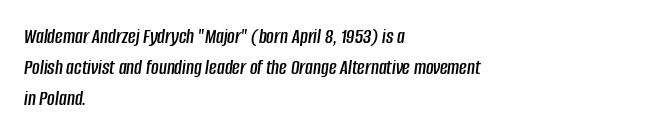
{"italic": "yes", "lean": "right", "slant_degrees": 8, "underline": "no", "align": "left", "line_spacing": "normal", "line_spacing_ratio": 1.48, "letter_spacing": "normal", "letter_spacing_em": 0.0, "glyph_px": 21}
